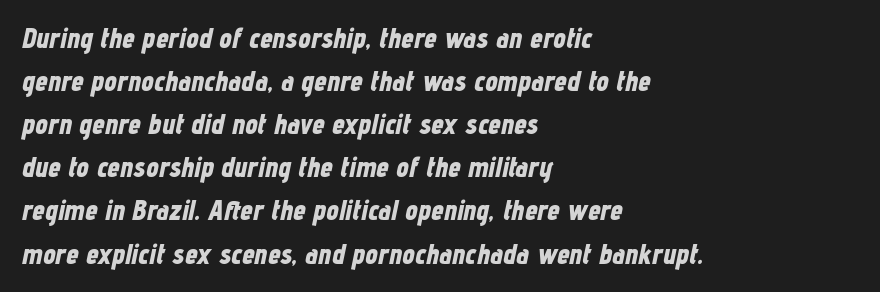
The space beneath each line is pristine and unruled. Character widths vary here, with narrow letters taking less room than wide ones. Students, this is bold: see how much ink each stroke carries. All the whitespace from short lines collects on the right.
